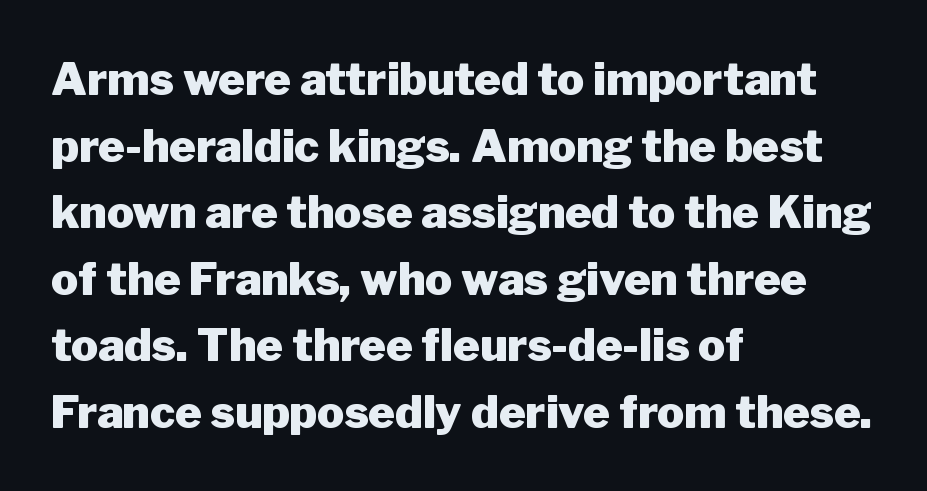
{"serif": "no", "italic": "no", "bold": "yes", "weight": "heavy", "width": "normal", "stroke_contrast": "low", "x_height": "medium", "monospaced": "no", "underline": "no", "align": "left", "line_spacing": "normal", "line_spacing_ratio": 1.48, "letter_spacing": "normal", "letter_spacing_em": 0.0, "glyph_px": 45}
